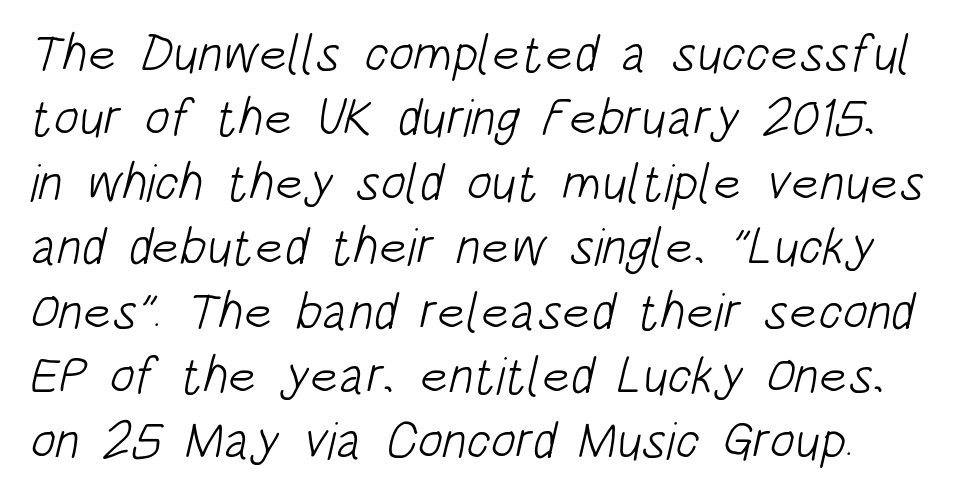
Q: Is the text bold? A: No.
Q: Is the typeface a serif or a sans-serif typeface? A: Sans-serif.
Q: Is the text underlined? A: No.
Q: How is the paragraph aligned? A: Left-aligned.
Q: Is the spacing between letters normal or unusually wide? A: Normal.
Q: Width (condensed, normal, or wide)? A: Condensed.
Q: Stroke contrast? A: Low.
Q: x-height? A: Large.
Q: Monospaced? A: No.
